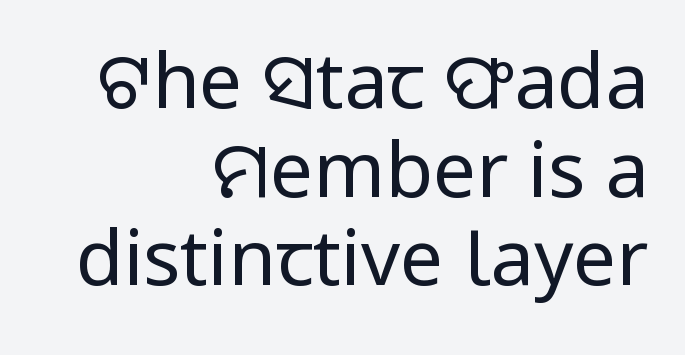
Tall strokes in this sample are plumb rather than angled. One glance says dense: line gaps are narrower than usual. Right-aligned paragraph, ragged on the left. The gap between lines stays unmarked.
